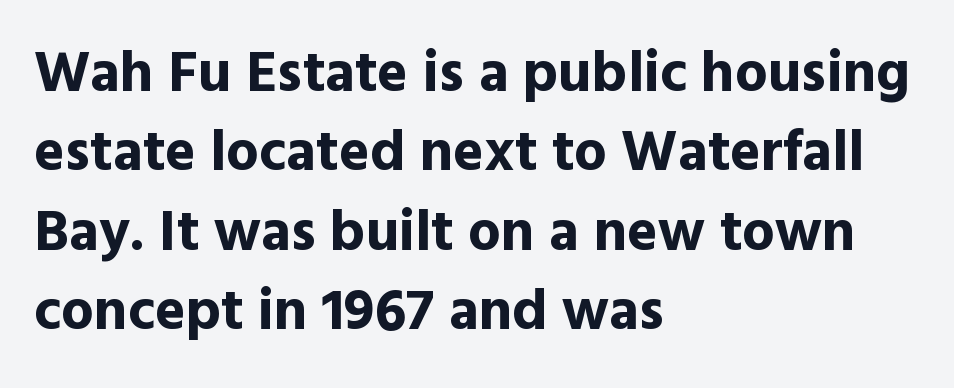
Q: Is the text bold? A: Yes.
Q: Is the text italic (slanted)? A: No, it is upright.
Q: Is the typeface a serif or a sans-serif typeface? A: Sans-serif.
Q: Is the text underlined? A: No.
Q: How is the paragraph aligned? A: Left-aligned.
Q: Is the spacing between letters normal or unusually wide? A: Normal.
Q: Is the spacing between lines tight, normal or loose? A: Normal.
Q: Width (condensed, normal, or wide)? A: Normal.
Q: x-height? A: Medium.
Q: Monospaced? A: No.
